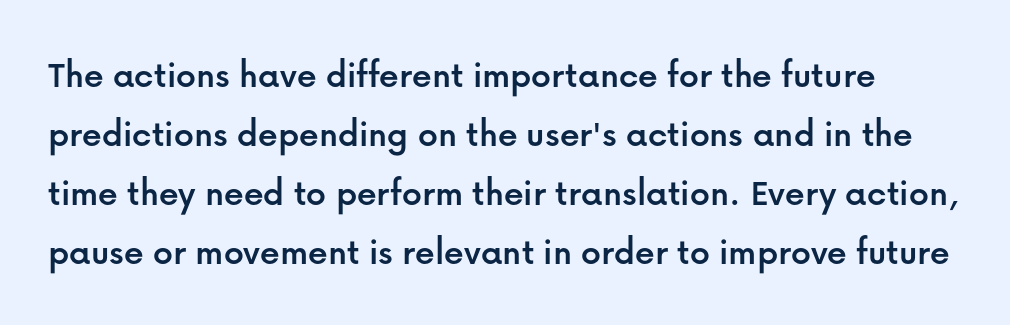
Q: Is the text italic (slanted)? A: No, it is upright.
Q: Is the typeface a serif or a sans-serif typeface? A: Sans-serif.
Q: Is the text underlined? A: No.
Q: Is the spacing between letters normal or unusually wide? A: Normal.
Q: Is the spacing between lines tight, normal or loose? A: Normal.
Q: Width (condensed, normal, or wide)? A: Normal.
Q: Stroke contrast? A: Low.
Q: x-height? A: Medium.
Q: Monospaced? A: No.
